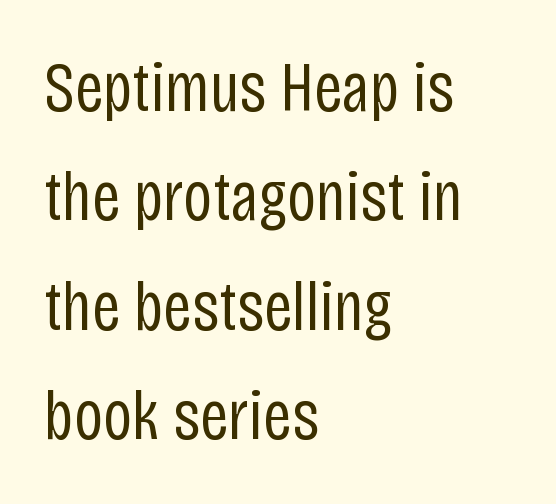
The typography opts for an upright posture over an oblique one. Underlining? Definitely not there. The typesetter chose a ragged-right arrangement here. The weight tops out at a normal text grade. Does the leading feel generous? No, just average.
